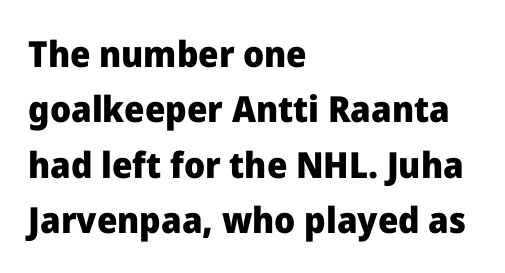
{"serif": "no", "italic": "no", "bold": "yes", "weight": "heavy", "width": "normal", "stroke_contrast": "low", "x_height": "medium", "monospaced": "no", "underline": "no", "align": "left", "line_spacing": "normal", "line_spacing_ratio": 1.54, "letter_spacing": "normal", "letter_spacing_em": 0.0, "glyph_px": 36}
